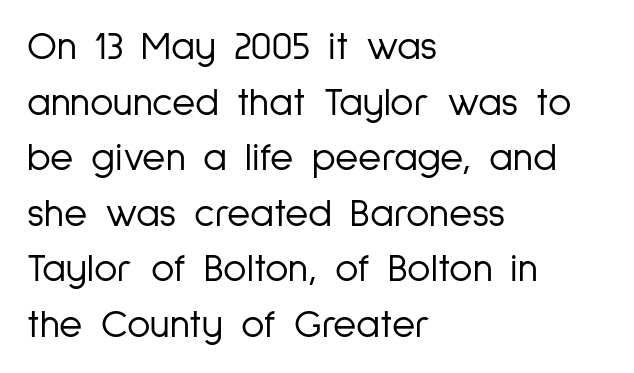
{"serif": "no", "italic": "no", "bold": "no", "weight": "light", "width": "condensed", "stroke_contrast": "low", "x_height": "medium", "monospaced": "no", "underline": "no", "align": "left", "line_spacing": "normal", "line_spacing_ratio": 1.39, "letter_spacing": "normal", "letter_spacing_em": 0.0, "glyph_px": 40}
